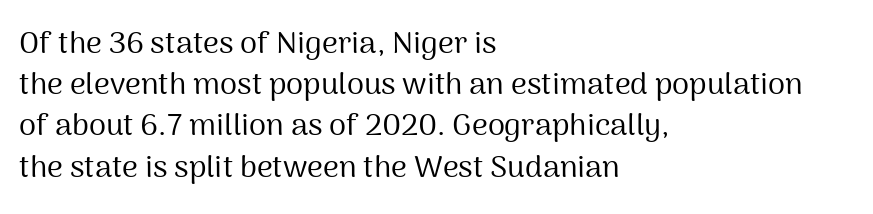
{"serif": "no", "italic": "no", "bold": "no", "weight": "regular", "width": "normal", "stroke_contrast": "medium", "x_height": "medium", "monospaced": "no", "underline": "no", "align": "left", "line_spacing": "normal", "line_spacing_ratio": 1.33, "letter_spacing": "normal", "letter_spacing_em": 0.0, "glyph_px": 31}
